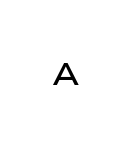
Q: Is the text bold? A: Semi-bold.
Q: Is the text italic (slanted)? A: No, it is upright.
Q: Is the typeface a serif or a sans-serif typeface? A: Sans-serif.
Q: Is the text underlined? A: No.
Q: Is the spacing between letters normal or unusually wide? A: Unusually wide.
Q: Width (condensed, normal, or wide)? A: Wide.
Q: Stroke contrast? A: Low.
Q: x-height? A: Medium.
Q: Monospaced? A: No.
